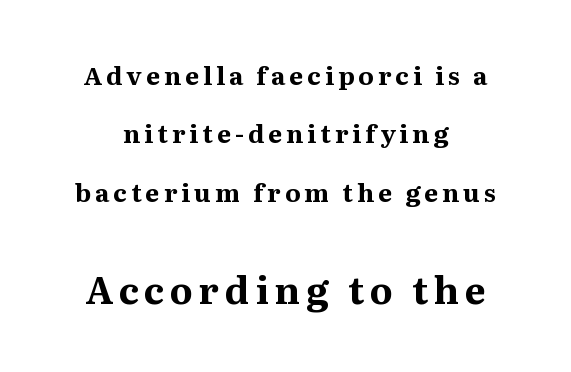
{"serif": "yes", "italic": "no", "bold": "yes", "weight": "bold", "width": "normal", "stroke_contrast": "medium", "x_height": "medium", "monospaced": "no", "underline": "no", "align": "center", "line_spacing": "loose", "line_spacing_ratio": 2.34, "larger_block": "second", "size_ratio": 1.48, "glyph_px": 37}
